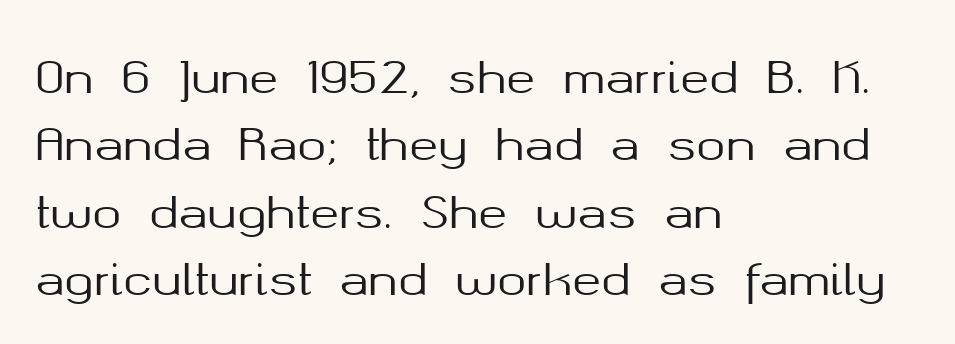
Compared with typical paragraphs, the rows here are spaced about the same. The text block is weighted toward the left margin, trailing off unevenly rightward. The passage shown is typed in a proportional face where columns would drift. Rule under the text: the space is simply empty.
